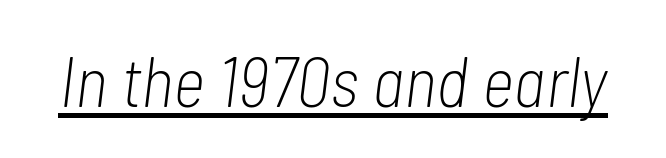
Q: Is the text bold? A: No.
Q: Is the text italic (slanted)? A: Yes, it leans right by about 7 degrees.
Q: Is the text underlined? A: Yes.
Q: Is the spacing between letters normal or unusually wide? A: Normal.
Q: Width (condensed, normal, or wide)? A: Condensed.
Q: Stroke contrast? A: Low.
Q: x-height? A: Medium.
Q: Monospaced? A: No.
